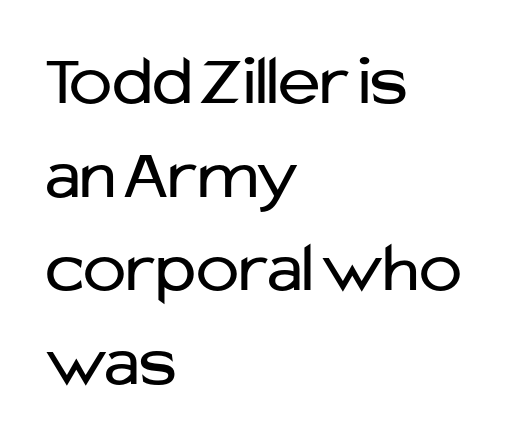
Nothing unusual about the tracking: characters are spaced as the font intends. No heavy texture on the line: the type isn't bold. This sample uses an upright cut, with every glyph sitting square on the baseline. The strip under each line holds only bare page. A classic flush-left, rag-right setting is used for this passage. The rendering uses natural spacing where letterforms have individual widths.
